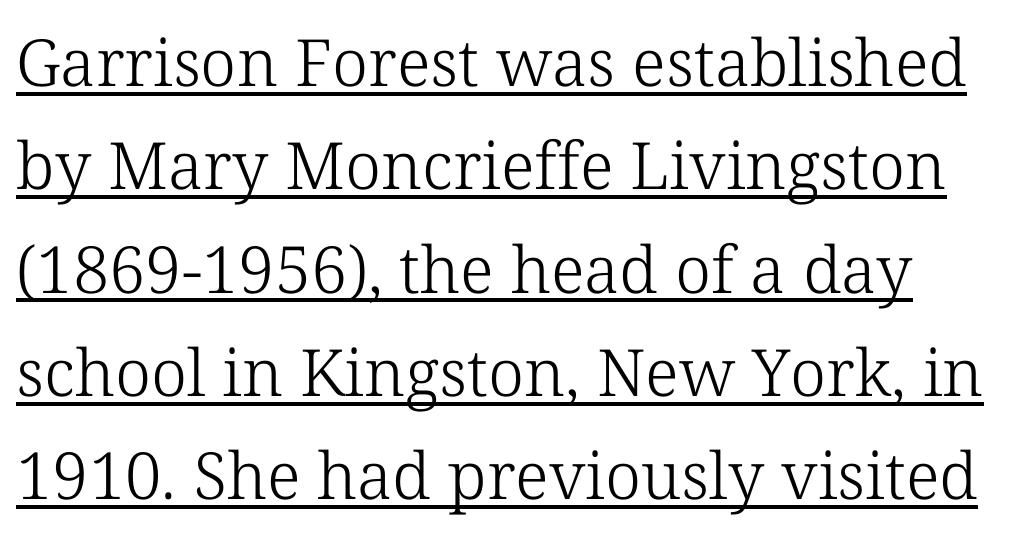
The image shows 65 px light serif type, upright; set left-aligned, normal line spacing (1.59x), normal letter spacing, underlined; low stroke contrast and a medium x-height.
